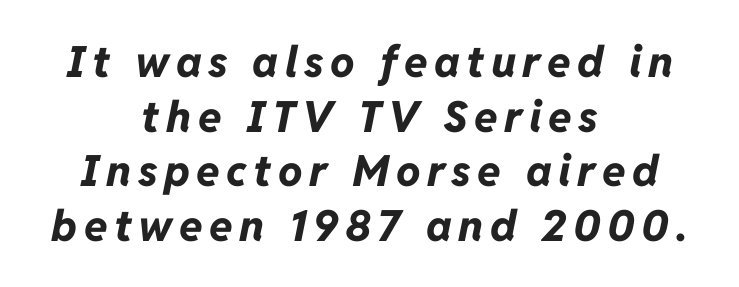
The image shows 43 px bold type, italic (leaning right); set centered, normal line spacing (1.27x), not underlined; low stroke contrast and a medium x-height.
